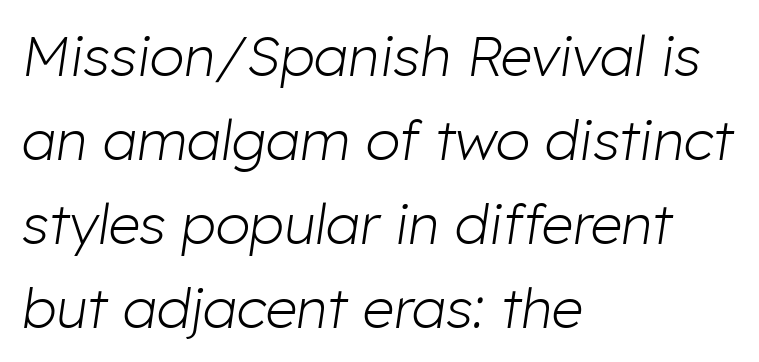
Each word holds together tightly as a unit, with standard inter-letter gaps. Here the designer chose a conventional face with non-uniform glyph widths. If you drew a ruler down the left edge, every line would touch it. Quick note: underline off.
